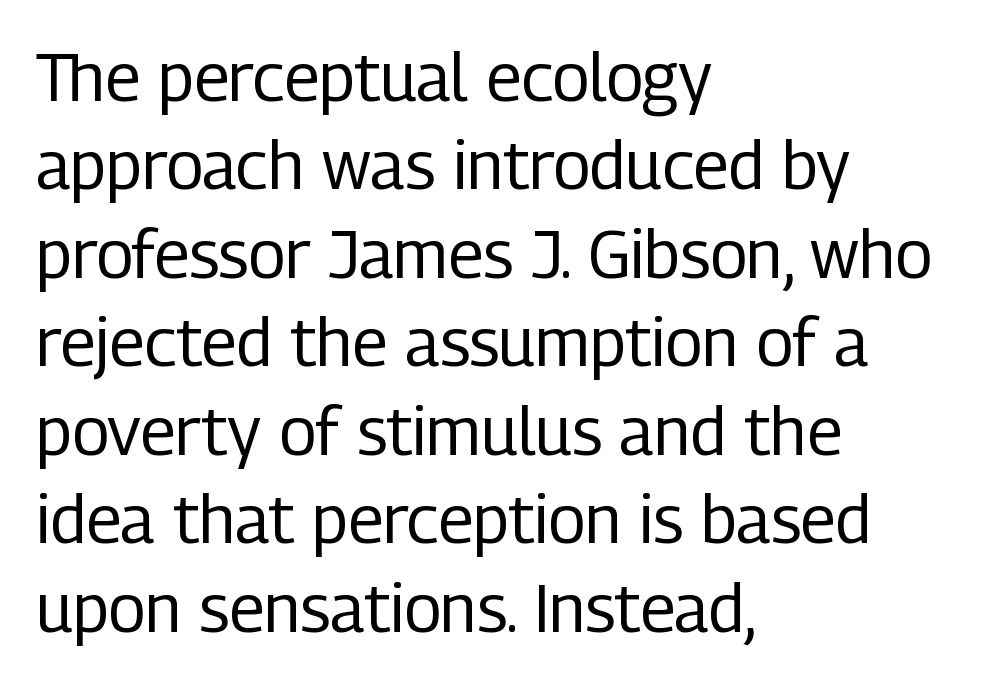
Q: Is the text bold? A: No.
Q: Is the text italic (slanted)? A: No, it is upright.
Q: Is the typeface a serif or a sans-serif typeface? A: Sans-serif.
Q: Is the text underlined? A: No.
Q: How is the paragraph aligned? A: Left-aligned.
Q: Is the spacing between letters normal or unusually wide? A: Normal.
Q: Is the spacing between lines tight, normal or loose? A: Normal.
Q: Width (condensed, normal, or wide)? A: Condensed.
Q: Stroke contrast? A: Low.
Q: x-height? A: Medium.
Q: Monospaced? A: No.
